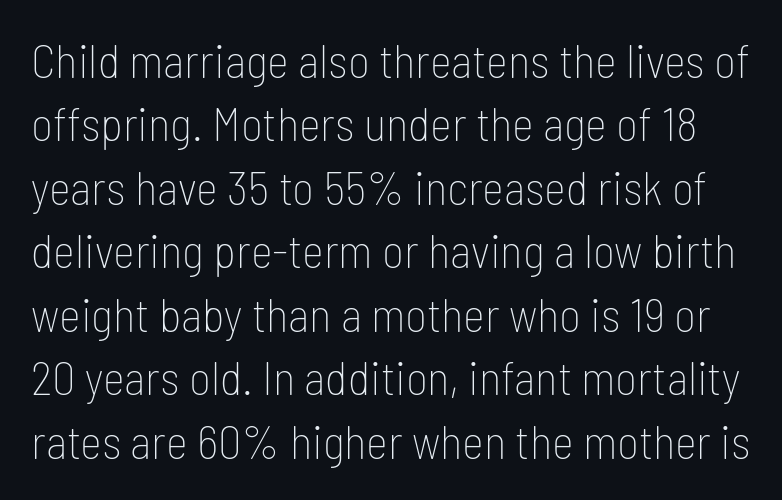
{"serif": "no", "italic": "no", "bold": "no", "weight": "thin", "width": "condensed", "stroke_contrast": "low", "x_height": "medium", "monospaced": "no", "underline": "no", "line_spacing": "normal", "line_spacing_ratio": 1.35, "letter_spacing": "normal", "letter_spacing_em": 0.0, "glyph_px": 47}
